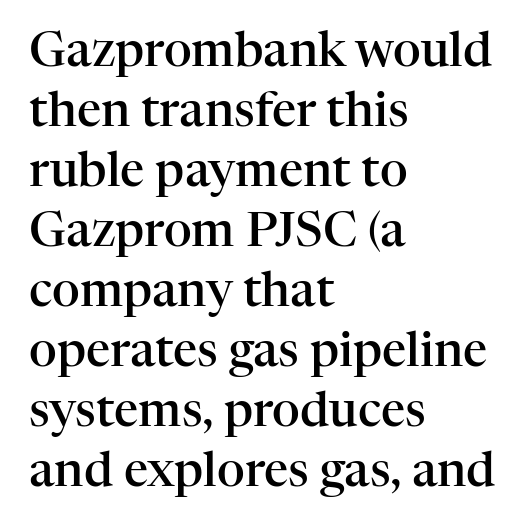
How heavy is the stroke? Medium-heavy — a semibold, shy of bold. Proportional: the letters do not fall into vertical columns. Beneath every word, the page is bare. Glyph-to-glyph distance matches everyday printed text.
